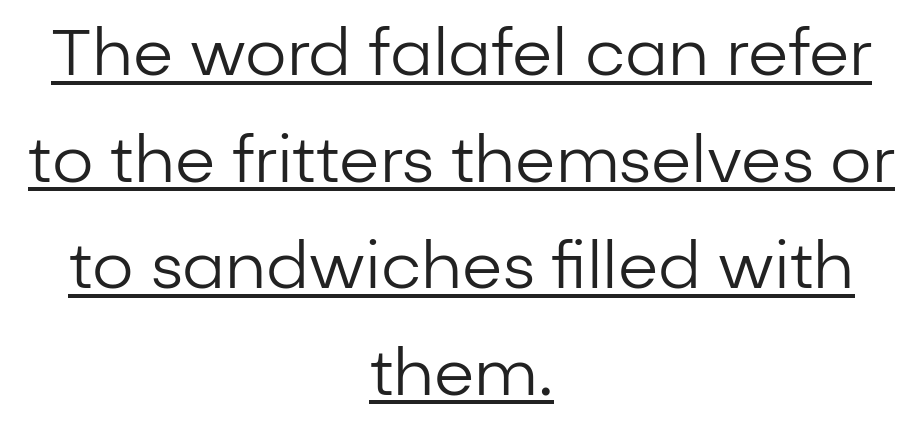
Does the leading feel generous? No, just average. The rendering positions every line midway between the sides. Nothing unusual about the tracking: characters are spaced as the font intends. A typesetter would mark this as roman, not italic.
